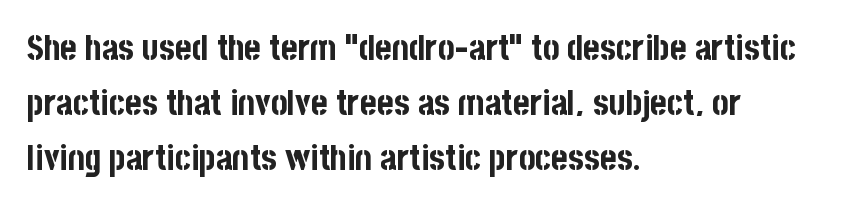
{"serif": "no", "italic": "no", "bold": "yes", "weight": "bold", "width": "condensed", "stroke_contrast": "low", "x_height": "large", "monospaced": "no", "underline": "no", "align": "left", "line_spacing": "normal", "line_spacing_ratio": 1.57, "letter_spacing": "normal", "letter_spacing_em": 0.0, "glyph_px": 35}
